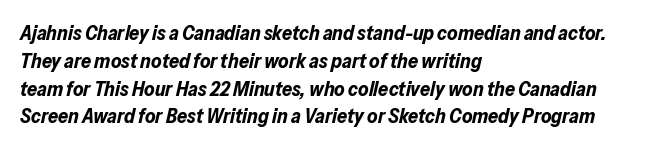
{"italic": "yes", "lean": "right", "slant_degrees": 13, "bold": "yes", "underline": "no", "align": "left", "line_spacing": "normal", "line_spacing_ratio": 1.39, "letter_spacing": "normal", "letter_spacing_em": 0.0, "glyph_px": 20}
